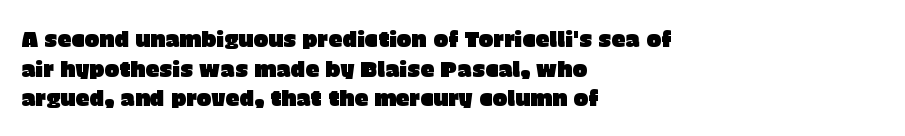
The image shows 22 px text type, upright; set left-aligned, normal line spacing (1.35x), normal letter spacing, not underlined.
